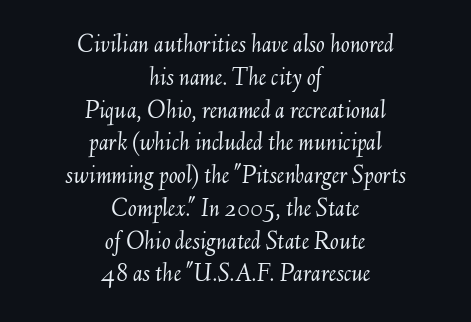
The image shows 26 px text type, italic (leaning right); set centered, normal line spacing (1.26x), normal letter spacing, not underlined.
